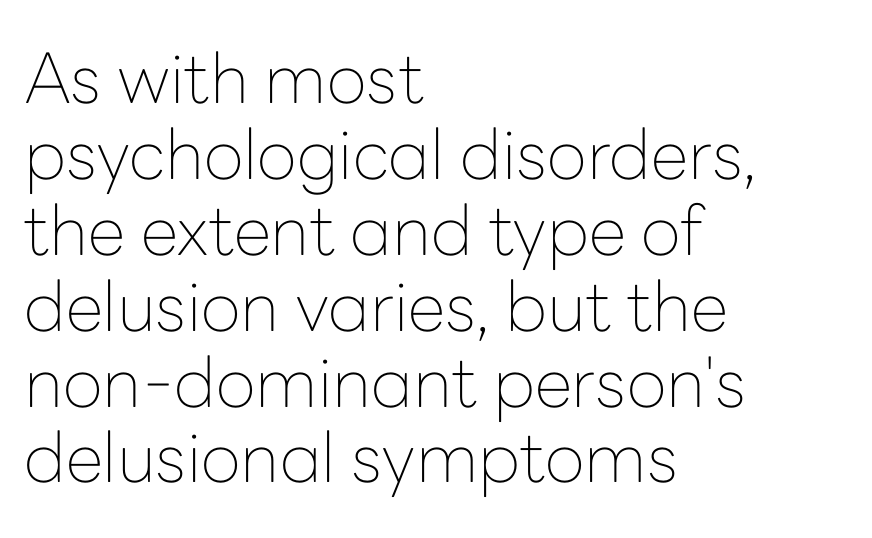
The image shows 69 px thin sans-serif type, upright; set left-aligned, tight line spacing (1.1x), normal letter spacing, not underlined; low stroke contrast and a medium x-height.
